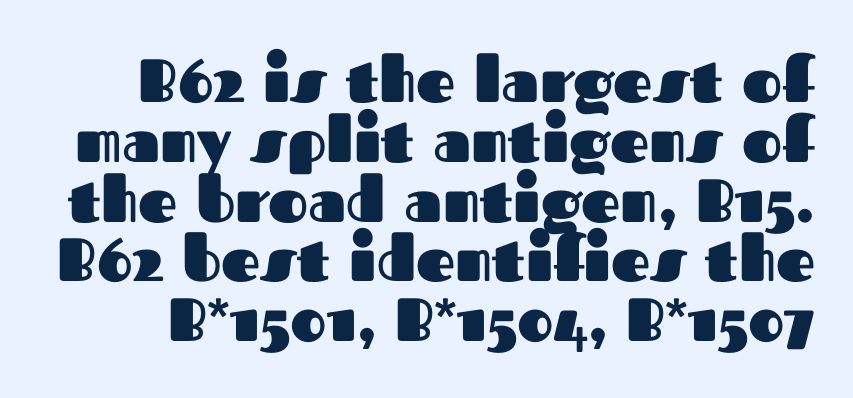
The image shows 61 px heavy sans-serif type, upright; set tight line spacing (0.98x), normal letter spacing, not underlined; medium stroke contrast and a medium x-height.
